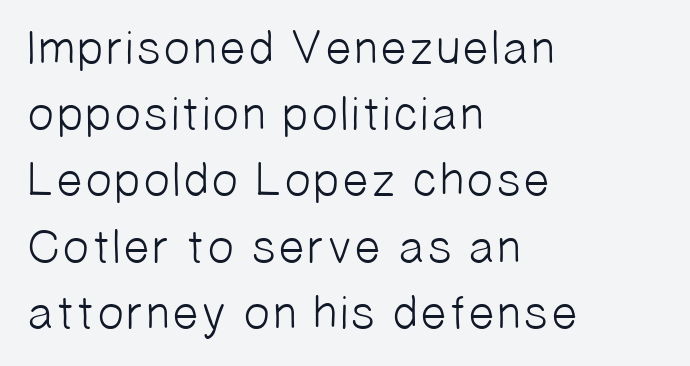
The image shows 48 px light sans-serif type; set left-aligned, normal line spacing (1.38x), normal letter spacing, not underlined; low stroke contrast and a medium x-height.
